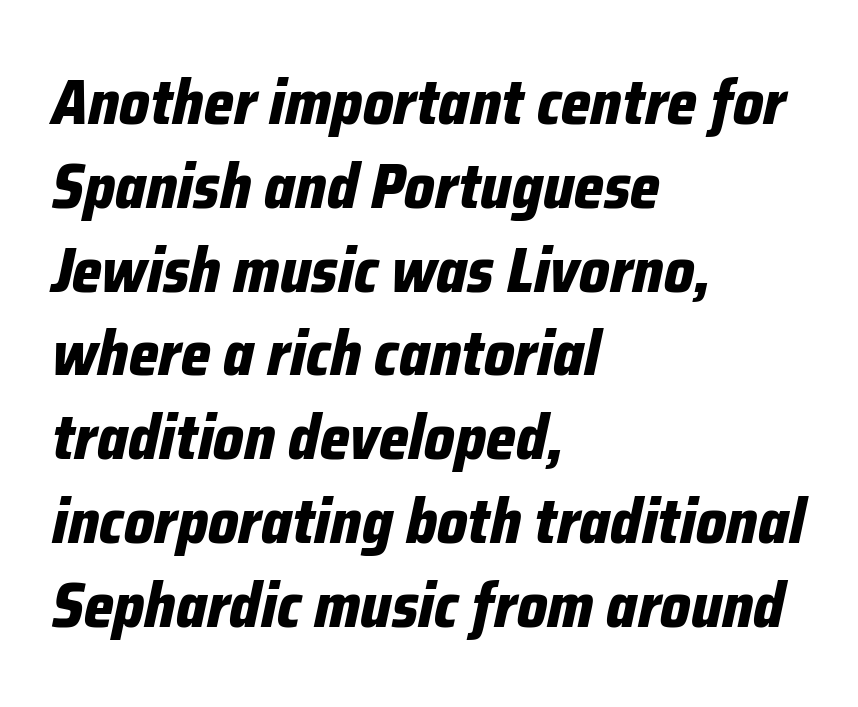
Q: Is the text bold? A: Yes.
Q: Is the text italic (slanted)? A: Yes, it leans right by about 12 degrees.
Q: Is the text underlined? A: No.
Q: How is the paragraph aligned? A: Left-aligned.
Q: Is the spacing between letters normal or unusually wide? A: Normal.
Q: Is the spacing between lines tight, normal or loose? A: Normal.
Q: Width (condensed, normal, or wide)? A: Condensed.
Q: Stroke contrast? A: Low.
Q: x-height? A: Medium.
Q: Monospaced? A: No.
